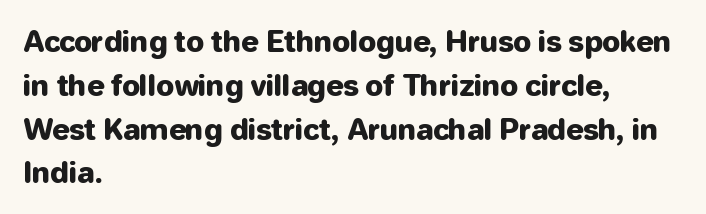
The rag falls on the right side of this text block. Is there any slant? The stems are plumb. These lines are rendered in a variable-pitch font. The block of text has a typical density, with ordinary space between rows.
